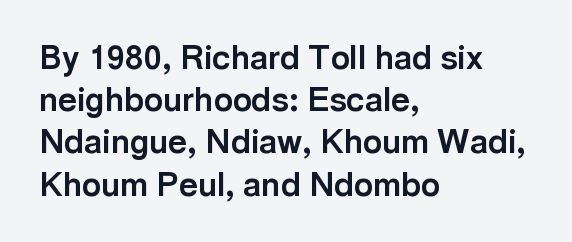
Q: Is the text bold? A: Yes.
Q: Is the text italic (slanted)? A: No, it is upright.
Q: Is the typeface a serif or a sans-serif typeface? A: Sans-serif.
Q: Is the text underlined? A: No.
Q: How is the paragraph aligned? A: Left-aligned.
Q: Is the spacing between letters normal or unusually wide? A: Normal.
Q: Is the spacing between lines tight, normal or loose? A: Normal.
Q: Width (condensed, normal, or wide)? A: Normal.
Q: x-height? A: Medium.
Q: Monospaced? A: No.
